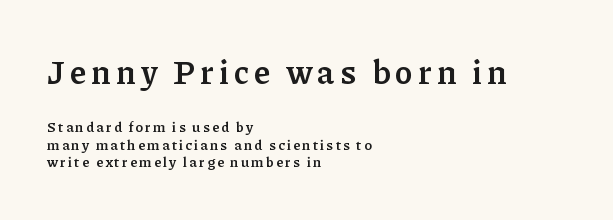
{"serif": "yes", "italic": "no", "bold": "yes", "weight": "semibold", "width": "normal", "stroke_contrast": "low", "x_height": "medium", "monospaced": "no", "underline": "no", "align": "left", "line_spacing": "normal", "line_spacing_ratio": 1.28, "larger_block": "first", "size_ratio": 2.36, "glyph_px": 33}
